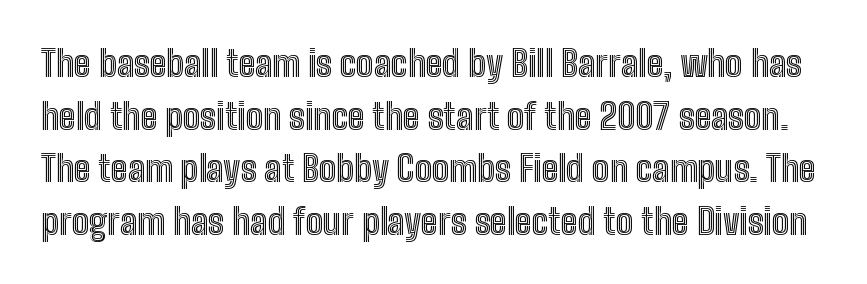
The image shows 36 px condensed type, upright; set normal line spacing (1.46x), normal letter spacing, not underlined; a medium x-height.
